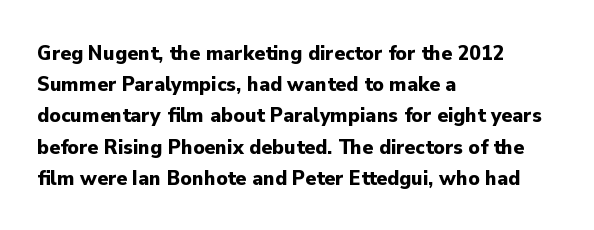
In CSS terms this would be text-align: left. Baseline-to-baseline distance is the conventional proportion of letter height. Notice how the stems are strictly vertical — no italics here. The space beneath each line is pristine and unruled. Spacing between characters is what you'd get straight out of the box. The passage shown is emphatically bold.
